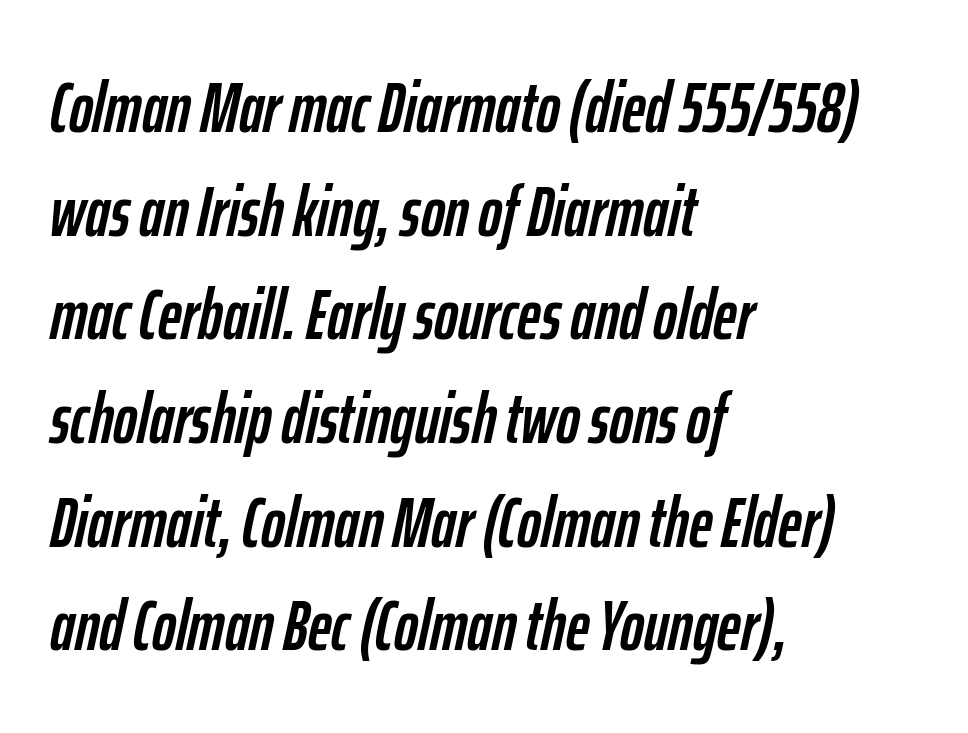
The image shows 72 px condensed type, italic (leaning right); set left-aligned, normal line spacing (1.44x), normal letter spacing, not underlined; low stroke contrast and a medium x-height.
